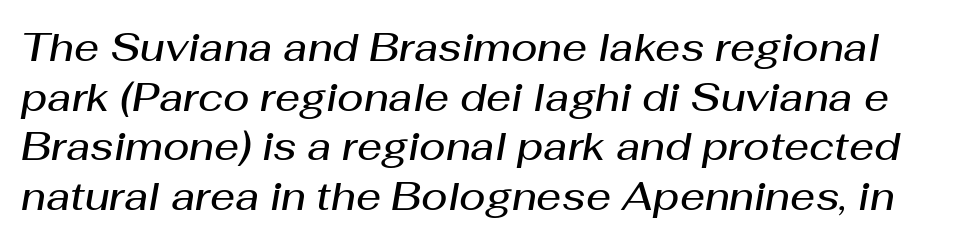
The image shows 39 px semibold type, italic (leaning right); set normal line spacing (1.27x), normal letter spacing, not underlined; medium stroke contrast and a medium x-height.
